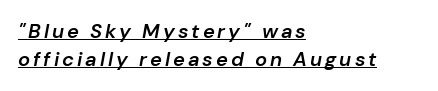
Casual observation: everything's shoved over to the left. What's the leading like? Ordinary, nothing unusual. Is the type slanted? Yes — the strokes lean at a clear angle. Beneath each row of characters lies a ruled line. Its strokes are somewhat broadened, the hallmark of semibold type.
